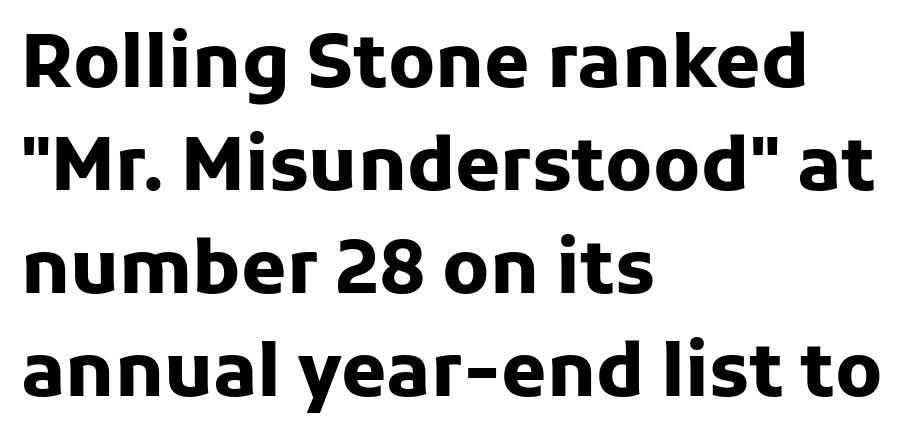
The image shows 73 px heavy sans-serif type, upright; set left-aligned, normal line spacing (1.41x), normal letter spacing, not underlined; low stroke contrast and a medium x-height.
